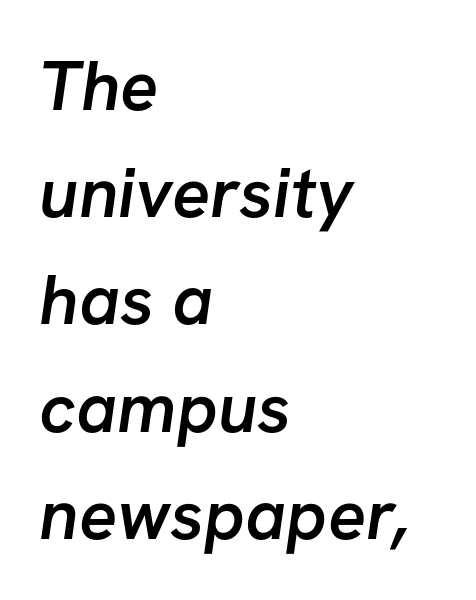
{"serif": "no", "bold": "semi", "weight": "semibold", "width": "normal", "stroke_contrast": "low", "x_height": "medium", "monospaced": "no", "underline": "no", "align": "left", "line_spacing": "normal", "line_spacing_ratio": 1.51, "letter_spacing": "normal", "letter_spacing_em": 0.0, "glyph_px": 71}
